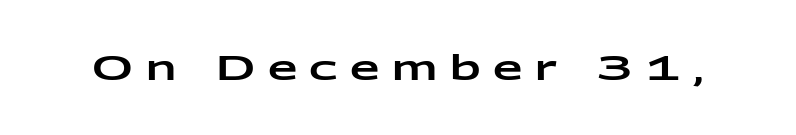
{"serif": "no", "italic": "no", "width": "wide", "stroke_contrast": "low", "x_height": "medium", "monospaced": "no", "underline": "no", "letter_spacing": "wide", "letter_spacing_em": 0.37, "glyph_px": 34}
